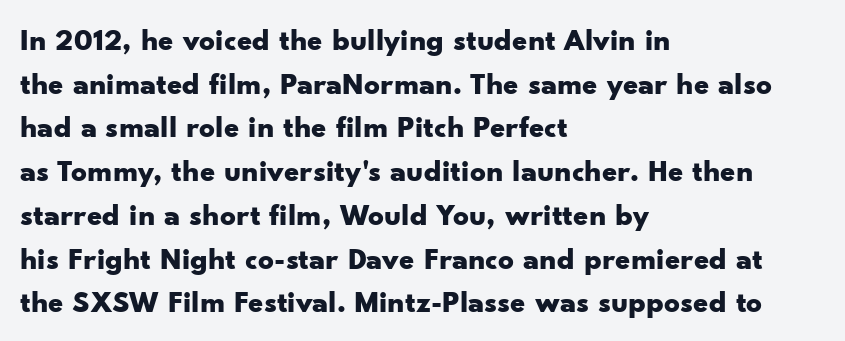
Reading down the column, the eye jumps a familiar distance to each next line. Letter spacing: default. The font's upright variant was chosen for this text. Visually the block forms a straight wall on the left and a jagged coastline on the right. Character widths vary here, with narrow letters taking less room than wide ones. A typesetter would label this face a sans.
